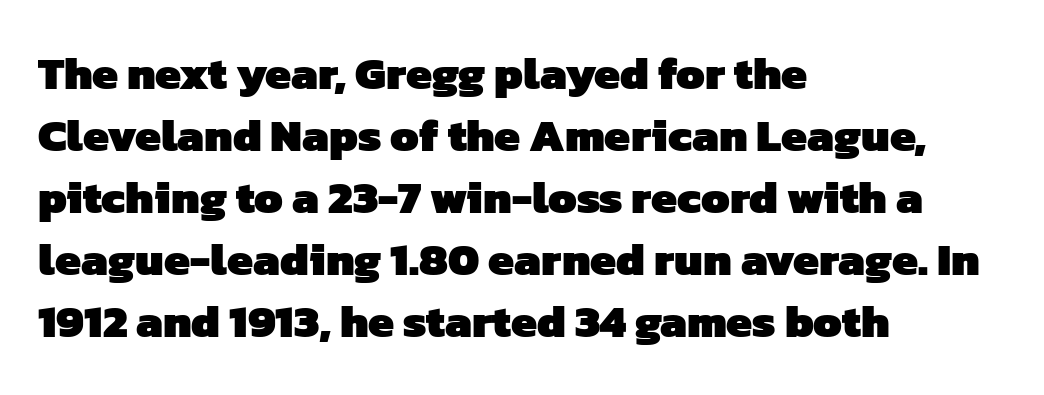
Underlining? Definitely not there. The characters display no serif detailing; their extremities are plain. Varying glyph widths throughout — classic text-font behaviour. There is no visible air inserted between adjacent glyphs. Typeset ragged right — the left edge is the straight one.
